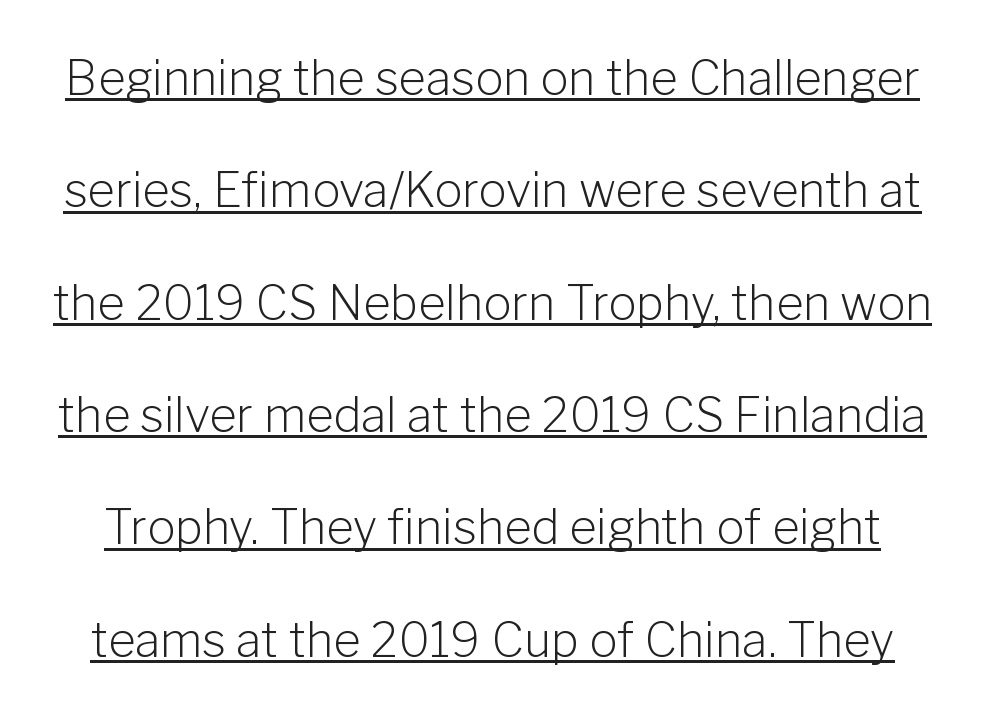
The image shows 47 px light sans-serif type, upright; set loose line spacing (2.39x), normal letter spacing, underlined; low stroke contrast and a medium x-height.
